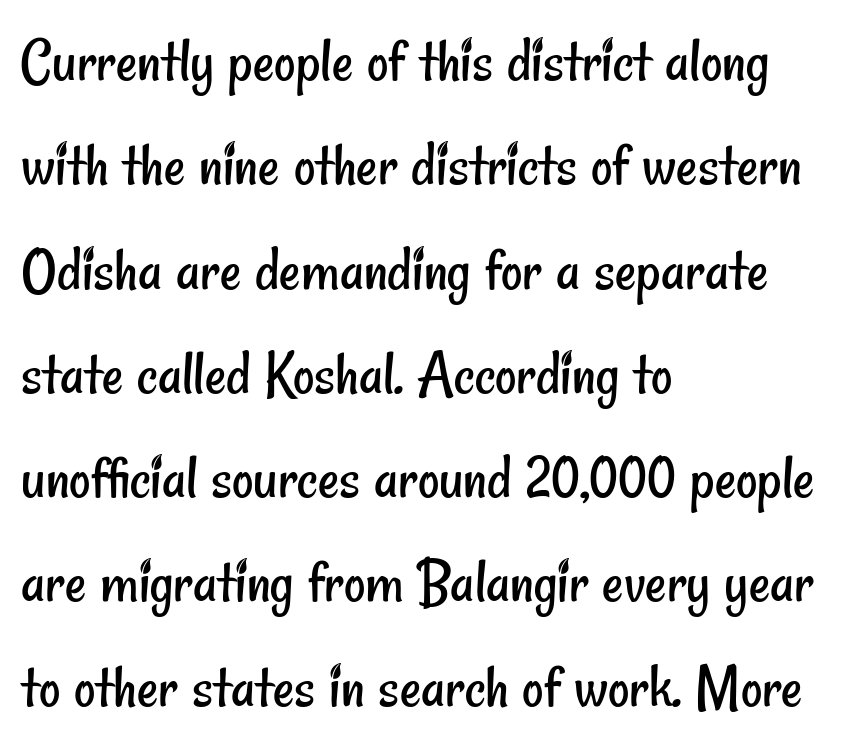
Q: Is the text bold? A: No.
Q: Is the typeface a serif or a sans-serif typeface? A: Sans-serif.
Q: Is the text underlined? A: No.
Q: How is the paragraph aligned? A: Left-aligned.
Q: Is the spacing between letters normal or unusually wide? A: Normal.
Q: Is the spacing between lines tight, normal or loose? A: Normal.
Q: Width (condensed, normal, or wide)? A: Condensed.
Q: Stroke contrast? A: Low.
Q: x-height? A: Small.
Q: Monospaced? A: No.
